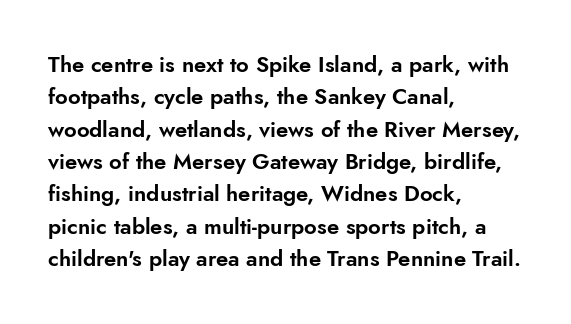
{"italic": "no", "underline": "no", "align": "left", "line_spacing": "normal", "line_spacing_ratio": 1.47, "letter_spacing": "normal", "letter_spacing_em": 0.0, "glyph_px": 22}
